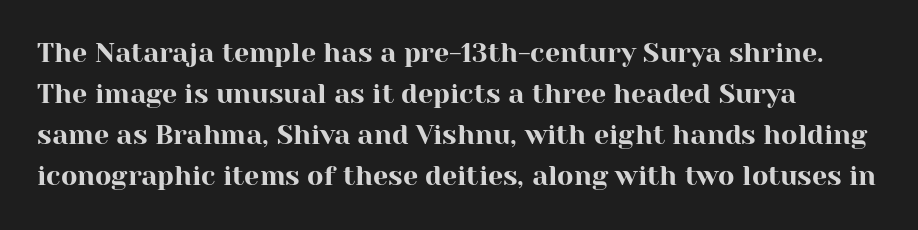
The image shows 27 px text type, upright; set left-aligned, normal line spacing (1.52x), normal letter spacing, not underlined.
